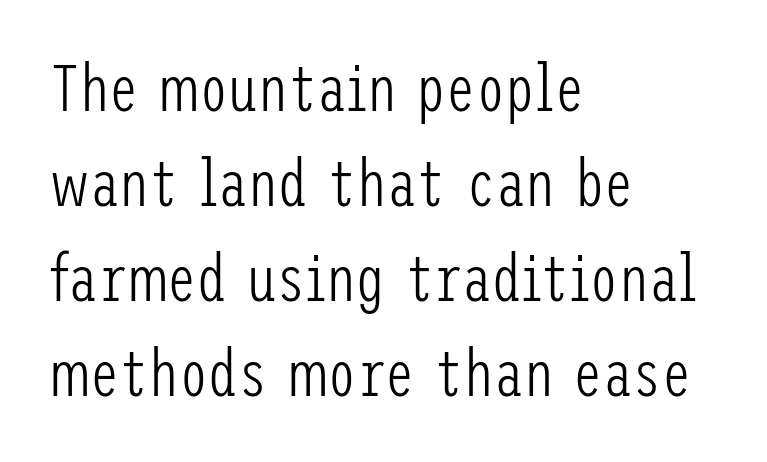
The image shows 66 px light, condensed sans-serif type, upright; set left-aligned, normal line spacing (1.44x), normal letter spacing, not underlined; low stroke contrast and a medium x-height.
